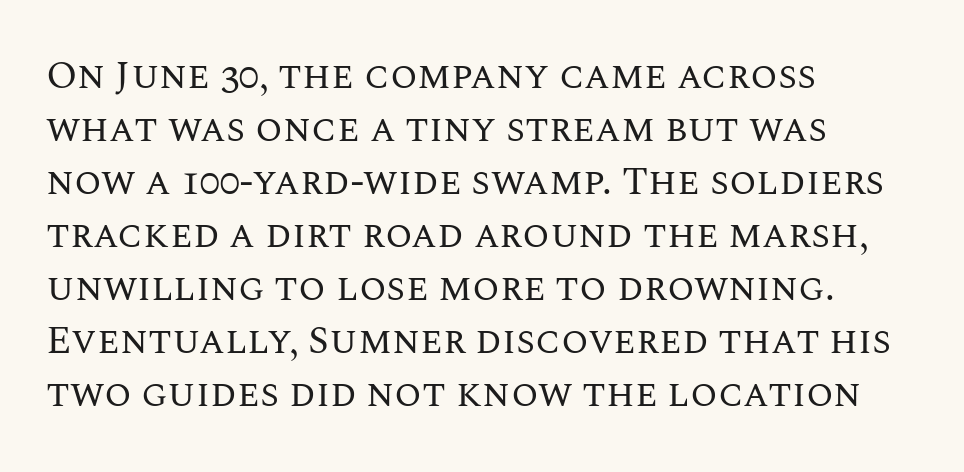
The font's upright variant was chosen for this text. The passage shown is not underscored anywhere. The lines are quadded left. The face looks like a standard text weight, possibly lighter.
